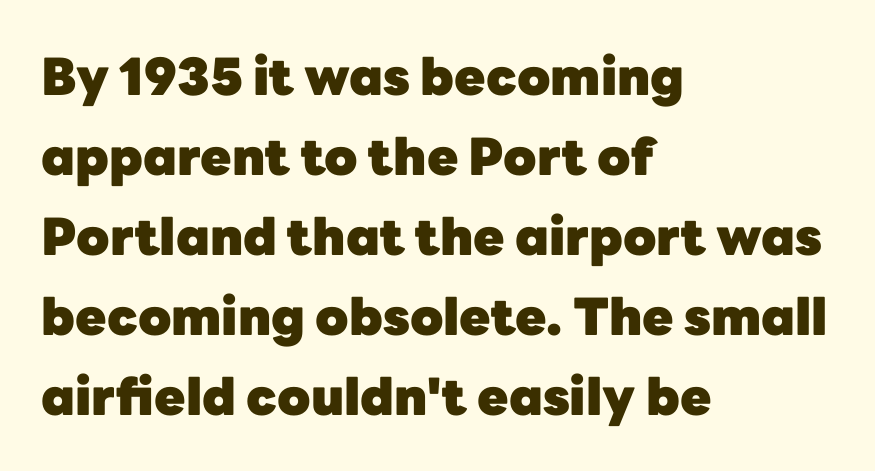
Q: Is the text bold? A: Yes.
Q: Is the text italic (slanted)? A: No, it is upright.
Q: Is the typeface a serif or a sans-serif typeface? A: Sans-serif.
Q: Is the text underlined? A: No.
Q: How is the paragraph aligned? A: Left-aligned.
Q: Is the spacing between letters normal or unusually wide? A: Normal.
Q: Is the spacing between lines tight, normal or loose? A: Normal.
Q: Width (condensed, normal, or wide)? A: Normal.
Q: Stroke contrast? A: Low.
Q: x-height? A: Medium.
Q: Monospaced? A: No.
